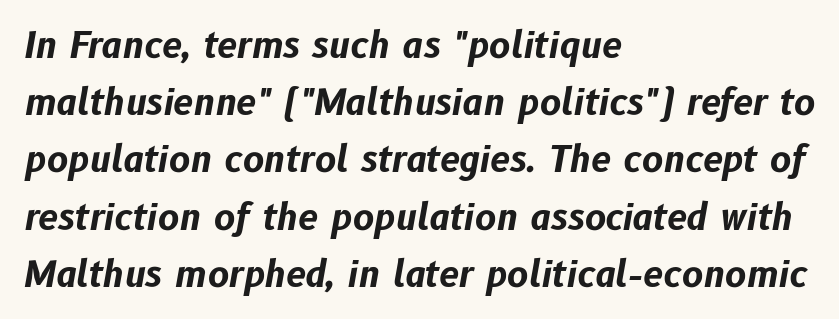
The gap between lines stays unmarked. The passage shown stacks its lines at a standard gap. The rag falls on the right side of this text block. Caption: standard tracking, unaltered. This sample has the flowing, uneven cadence of proportional lettering. The face used here has a pronounced slope to its letters.
